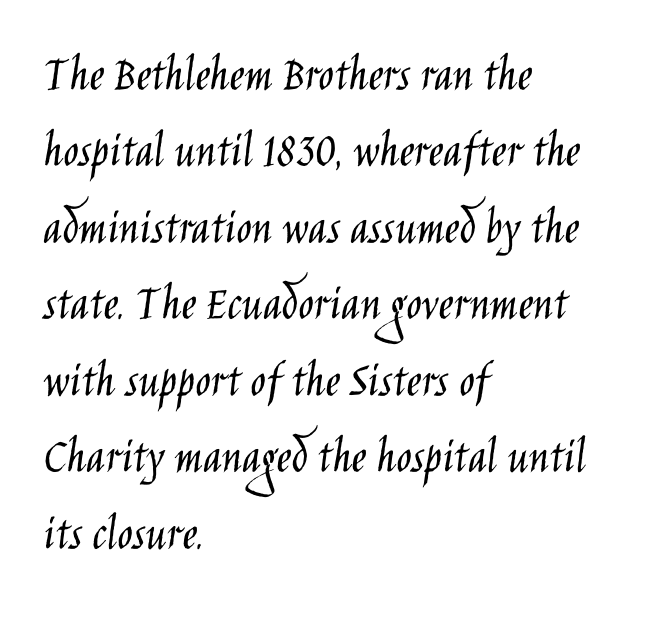
Glance below the letters and you will spot only blank space. A student would call this left alignment; a typographer would say flush left, rag right. The designer went with a sans here, leaving each stem footless.
